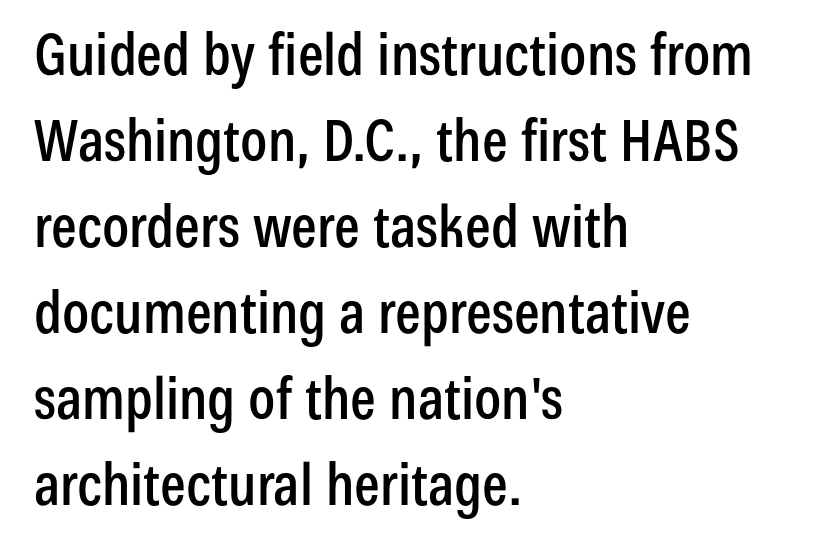
Q: Is the text italic (slanted)? A: No, it is upright.
Q: Is the typeface a serif or a sans-serif typeface? A: Sans-serif.
Q: Is the text underlined? A: No.
Q: How is the paragraph aligned? A: Left-aligned.
Q: Is the spacing between letters normal or unusually wide? A: Normal.
Q: Is the spacing between lines tight, normal or loose? A: Normal.
Q: Width (condensed, normal, or wide)? A: Condensed.
Q: Stroke contrast? A: Low.
Q: x-height? A: Medium.
Q: Monospaced? A: No.
